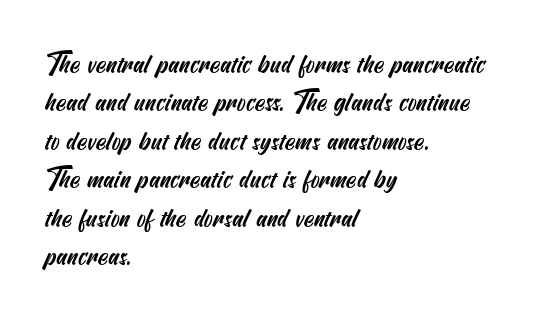
This rendering uses left alignment, leaving the right contour irregular. The zone under the glyphs is completely vacant. This block has exactly the height ordinary leading produces. You could call the tracking neutral — neither tight nor loose.
